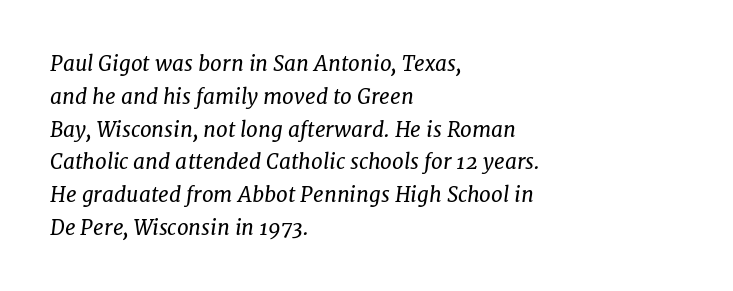
The image shows 21 px text type, italic (leaning right); set left-aligned, normal line spacing (1.56x), normal letter spacing, not underlined.
